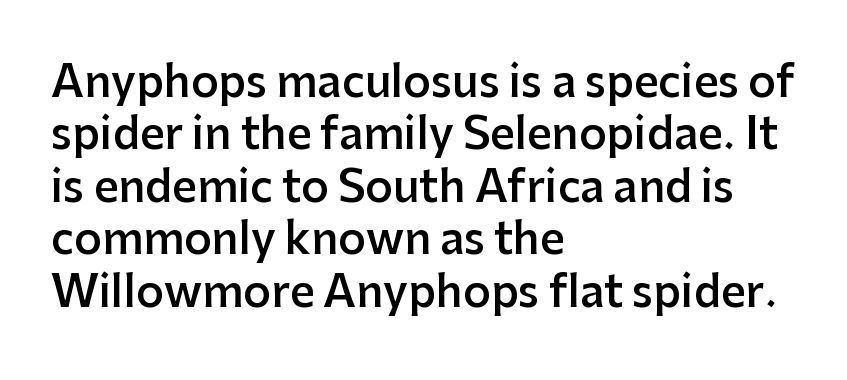
Q: Is the text bold? A: Semi-bold.
Q: Is the text italic (slanted)? A: No, it is upright.
Q: Is the typeface a serif or a sans-serif typeface? A: Sans-serif.
Q: Is the text underlined? A: No.
Q: How is the paragraph aligned? A: Left-aligned.
Q: Is the spacing between letters normal or unusually wide? A: Normal.
Q: Width (condensed, normal, or wide)? A: Normal.
Q: Stroke contrast? A: Low.
Q: x-height? A: Medium.
Q: Monospaced? A: No.
